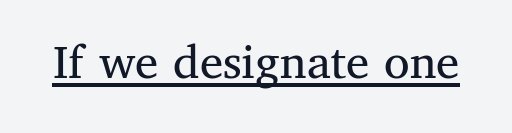
Q: Is the text bold? A: No.
Q: Is the text italic (slanted)? A: No, it is upright.
Q: Is the typeface a serif or a sans-serif typeface? A: Serif.
Q: Is the text underlined? A: Yes.
Q: Is the spacing between letters normal or unusually wide? A: Normal.
Q: Width (condensed, normal, or wide)? A: Normal.
Q: Stroke contrast? A: Medium.
Q: x-height? A: Medium.
Q: Monospaced? A: No.
